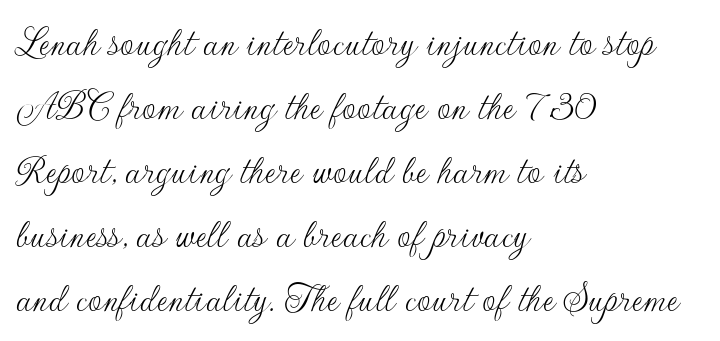
Q: Is the text bold? A: No.
Q: Is the text italic (slanted)? A: Yes.
Q: Is the typeface a serif or a sans-serif typeface? A: Sans-serif.
Q: Is the text underlined? A: No.
Q: How is the paragraph aligned? A: Left-aligned.
Q: Is the spacing between letters normal or unusually wide? A: Normal.
Q: Is the spacing between lines tight, normal or loose? A: Normal.
Q: Width (condensed, normal, or wide)? A: Normal.
Q: Stroke contrast? A: Low.
Q: x-height? A: Small.
Q: Monospaced? A: No.
